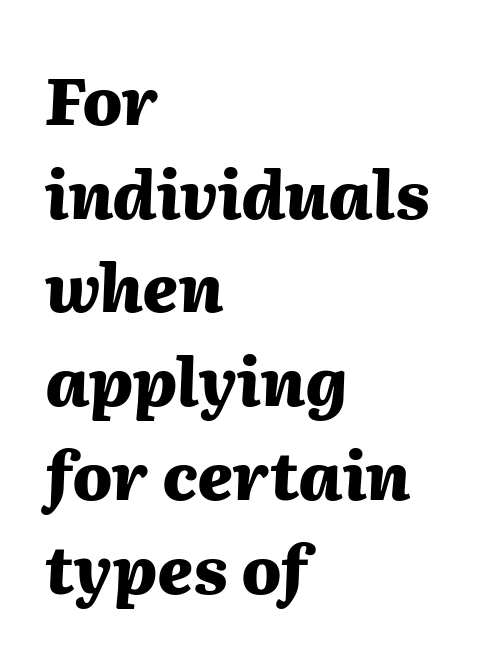
Q: Is the text bold? A: Yes.
Q: Is the text italic (slanted)? A: Yes, it leans right by about 2 degrees.
Q: Is the text underlined? A: No.
Q: How is the paragraph aligned? A: Left-aligned.
Q: Is the spacing between letters normal or unusually wide? A: Normal.
Q: Is the spacing between lines tight, normal or loose? A: Normal.
Q: Width (condensed, normal, or wide)? A: Normal.
Q: Stroke contrast? A: Medium.
Q: x-height? A: Medium.
Q: Monospaced? A: No.
